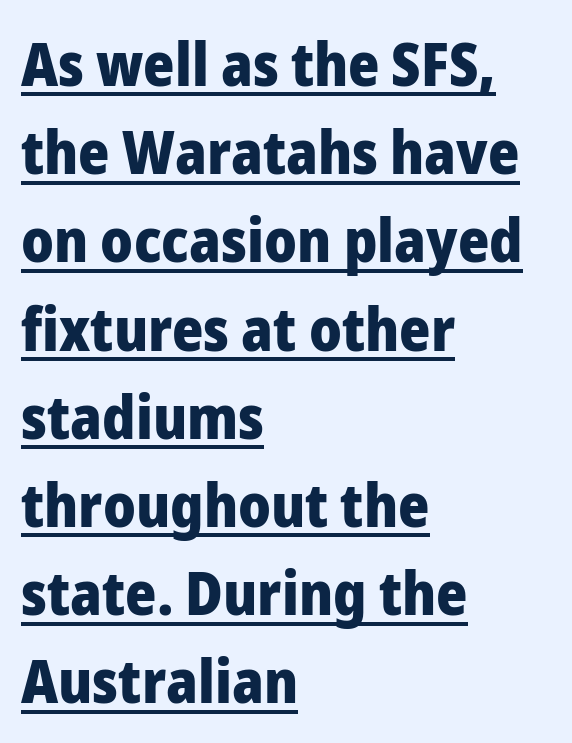
The image shows 60 px heavy sans-serif type, upright; set left-aligned, normal line spacing (1.47x), normal letter spacing, underlined; low stroke contrast and a medium x-height.
